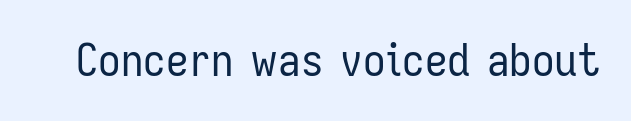
Q: Is the text bold? A: No.
Q: Is the text italic (slanted)? A: No, it is upright.
Q: Is the typeface a serif or a sans-serif typeface? A: Sans-serif.
Q: Is the text underlined? A: No.
Q: Is the spacing between letters normal or unusually wide? A: Normal.
Q: Width (condensed, normal, or wide)? A: Condensed.
Q: Stroke contrast? A: Low.
Q: x-height? A: Medium.
Q: Monospaced? A: No.
